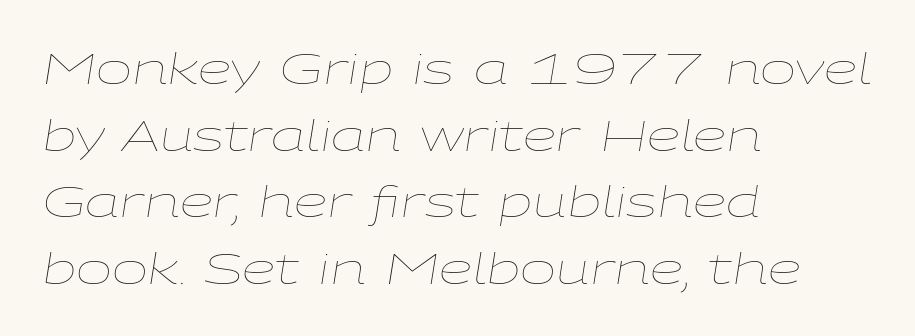
{"italic": "yes", "lean": "right", "slant_degrees": 9, "bold": "no", "weight": "thin", "width": "wide", "stroke_contrast": "low", "x_height": "medium", "monospaced": "no", "underline": "no", "align": "left", "line_spacing": "normal", "line_spacing_ratio": 1.55, "letter_spacing": "normal", "letter_spacing_em": 0.0, "glyph_px": 43}
